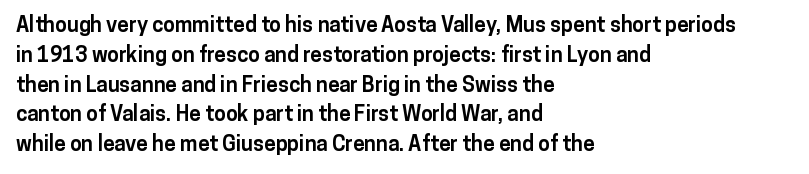
{"italic": "no", "bold": "yes", "underline": "no", "align": "left", "line_spacing": "normal", "line_spacing_ratio": 1.42, "letter_spacing": "normal", "letter_spacing_em": 0.0, "glyph_px": 21}
